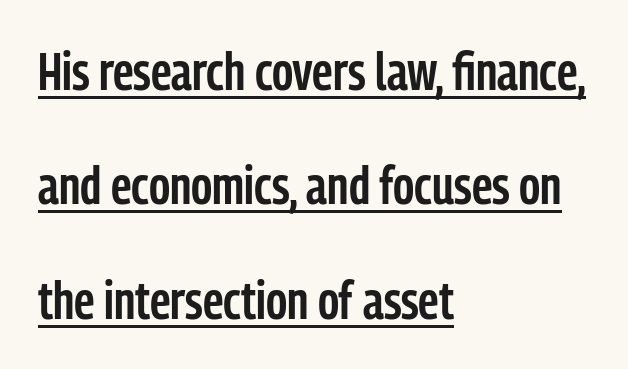
The face used here appears with an underline applied. The space between consecutive lines is lavish. Reading down the block, your eye returns to a fixed left position each line. The face used here is proportionally spaced, like ordinary book or web type. Quick note: not italic, upright.
